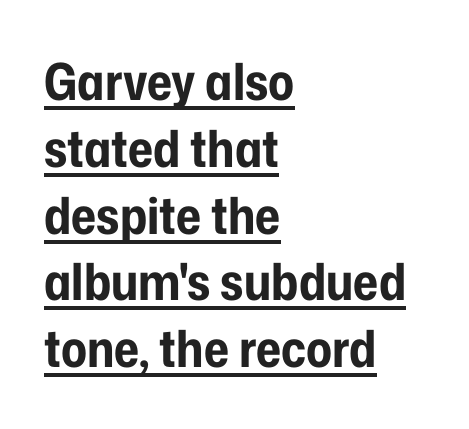
Q: Is the text bold? A: Yes.
Q: Is the text italic (slanted)? A: No, it is upright.
Q: Is the typeface a serif or a sans-serif typeface? A: Sans-serif.
Q: Is the text underlined? A: Yes.
Q: How is the paragraph aligned? A: Left-aligned.
Q: Is the spacing between letters normal or unusually wide? A: Normal.
Q: Is the spacing between lines tight, normal or loose? A: Normal.
Q: Width (condensed, normal, or wide)? A: Condensed.
Q: Stroke contrast? A: Low.
Q: x-height? A: Medium.
Q: Monospaced? A: No.
